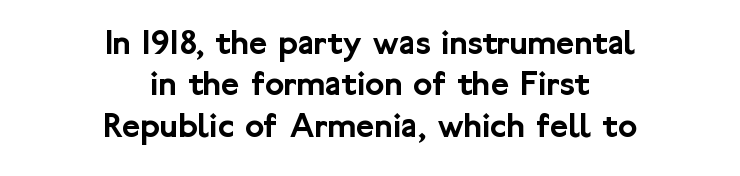
Q: Is the text italic (slanted)? A: No, it is upright.
Q: Is the typeface a serif or a sans-serif typeface? A: Sans-serif.
Q: Is the text underlined? A: No.
Q: How is the paragraph aligned? A: Centered.
Q: Is the spacing between letters normal or unusually wide? A: Normal.
Q: Is the spacing between lines tight, normal or loose? A: Tight.
Q: Width (condensed, normal, or wide)? A: Normal.
Q: Stroke contrast? A: Low.
Q: x-height? A: Medium.
Q: Monospaced? A: No.
